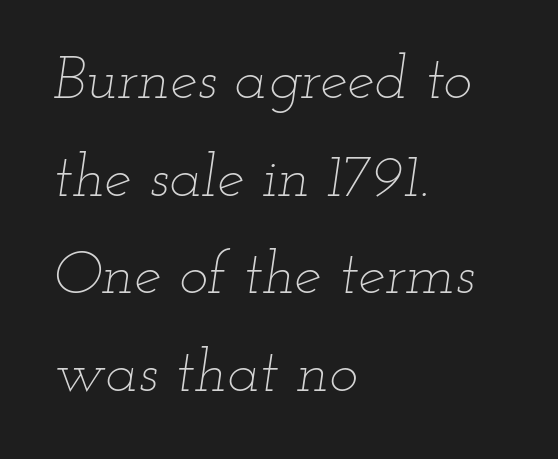
Q: Is the text bold? A: No.
Q: Is the text italic (slanted)? A: Yes, it leans right by about 12 degrees.
Q: Is the text underlined? A: No.
Q: How is the paragraph aligned? A: Left-aligned.
Q: Is the spacing between letters normal or unusually wide? A: Normal.
Q: Is the spacing between lines tight, normal or loose? A: Normal.
Q: Width (condensed, normal, or wide)? A: Wide.
Q: Stroke contrast? A: Low.
Q: x-height? A: Small.
Q: Monospaced? A: No.
